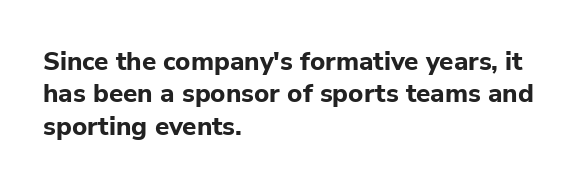
Interline gaps are of average width in this sample. Words float on clear page, feet unadorned. Weight check: bold — yes, fully. These lines were composed using upright roman letters.
